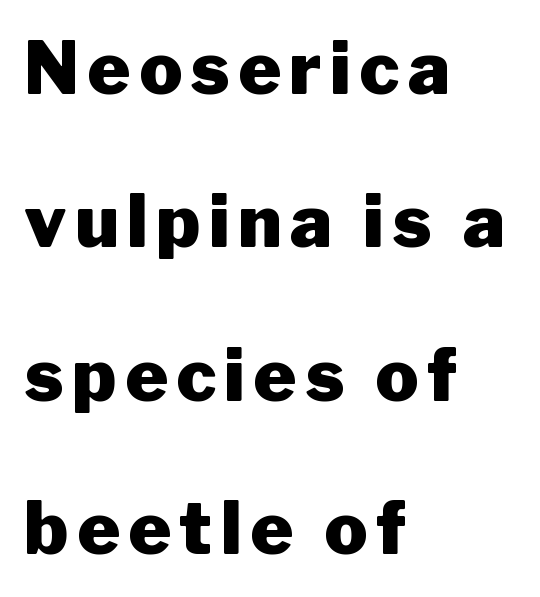
Q: Is the text bold? A: Yes.
Q: Is the text italic (slanted)? A: No, it is upright.
Q: Is the typeface a serif or a sans-serif typeface? A: Sans-serif.
Q: Is the text underlined? A: No.
Q: How is the paragraph aligned? A: Left-aligned.
Q: Is the spacing between lines tight, normal or loose? A: Loose.
Q: Width (condensed, normal, or wide)? A: Normal.
Q: Stroke contrast? A: Low.
Q: x-height? A: Medium.
Q: Monospaced? A: No.
